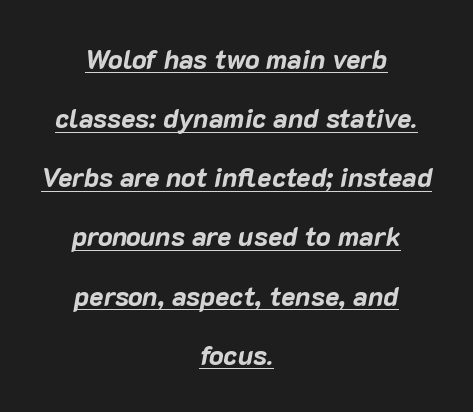
Observe the lean: these are italic letterforms. Weight check: bold — yes, fully. Emphasis is given by a line drawn under the lettering. Horizontally, the lines are justified to the midpoint only. Inter-character spacing is left at the font's built-in metrics.
